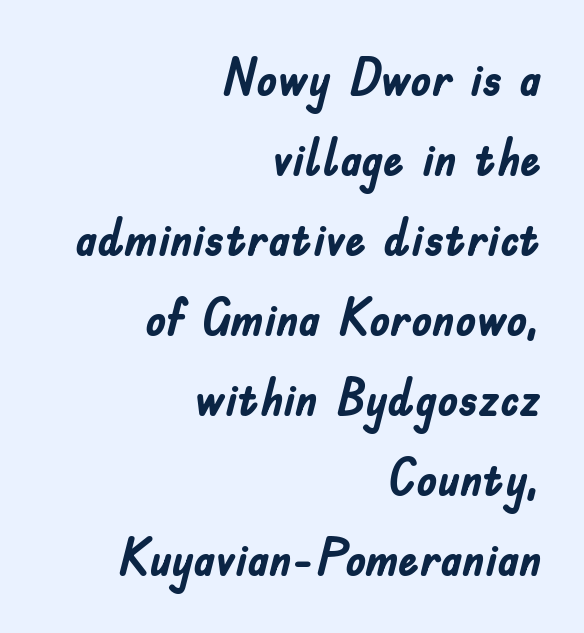
The image shows 52 px semibold, condensed sans-serif type; set right-aligned, normal line spacing (1.54x), normal letter spacing, not underlined; low stroke contrast and a small x-height.
